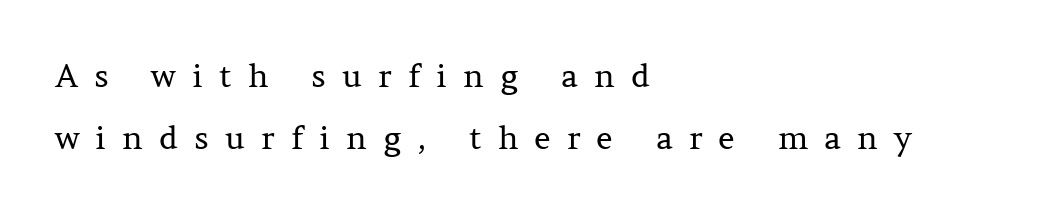
Character widths vary here, with narrow letters taking less room than wide ones. Regarding leading, the lines here are spaced well apart. This sample is left-justified, so line endings fall wherever the words run out. These glyphs show unthickened strokes, regular width or finer.
